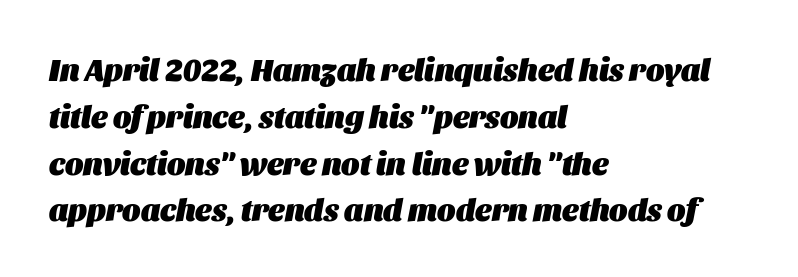
{"italic": "yes", "lean": "right", "slant_degrees": 11, "bold": "yes", "weight": "heavy", "width": "normal", "stroke_contrast": "medium", "x_height": "large", "monospaced": "no", "underline": "no", "align": "left", "line_spacing": "normal", "line_spacing_ratio": 1.51, "letter_spacing": "normal", "letter_spacing_em": 0.0, "glyph_px": 31}
